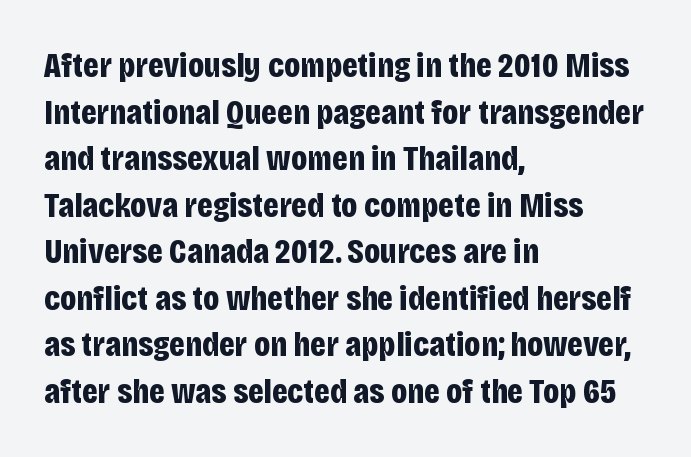
Q: Is the text bold? A: Yes.
Q: Is the text italic (slanted)? A: No, it is upright.
Q: Is the typeface a serif or a sans-serif typeface? A: Sans-serif.
Q: Is the text underlined? A: No.
Q: How is the paragraph aligned? A: Left-aligned.
Q: Is the spacing between letters normal or unusually wide? A: Normal.
Q: Is the spacing between lines tight, normal or loose? A: Normal.
Q: Width (condensed, normal, or wide)? A: Condensed.
Q: Stroke contrast? A: Low.
Q: x-height? A: Large.
Q: Monospaced? A: No.
